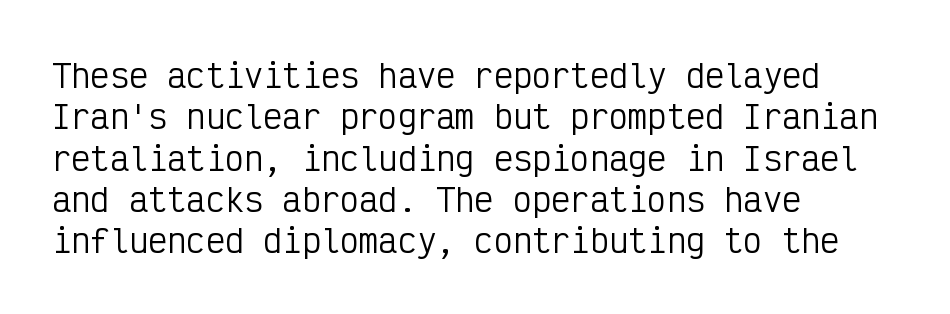
Honestly, the letter spacing is just normal — you wouldn't notice it. If you drew a ruler down the left edge, every line would touch it. Summary of weight: not heavy and not bold. A typesetter would mark this as roman, not italic. Lines of text with bare space underneath.
